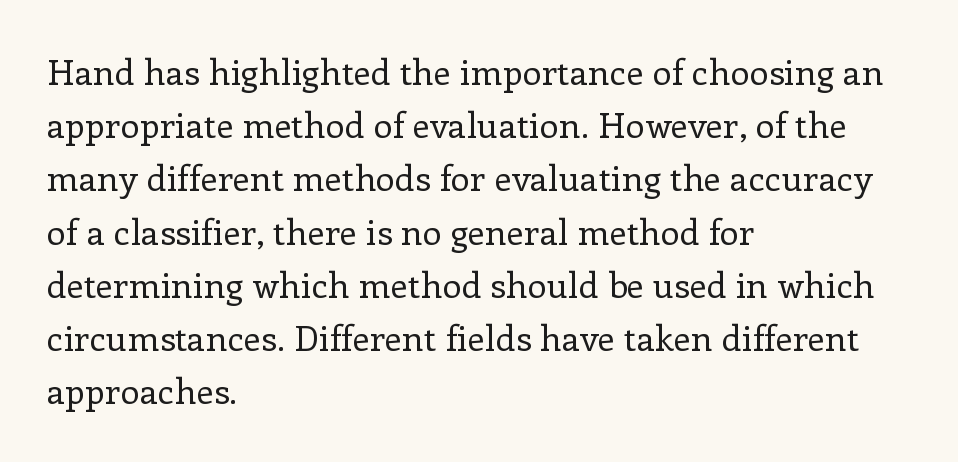
Is there much room between lines? A standard amount, neither cramped nor airy. Each stroke keeps to a modest, everyday thickness or less. Old-style or modern, the face here clearly has serifs. Characters remain perfectly vertical along every line. Underlining? Definitely not there.
